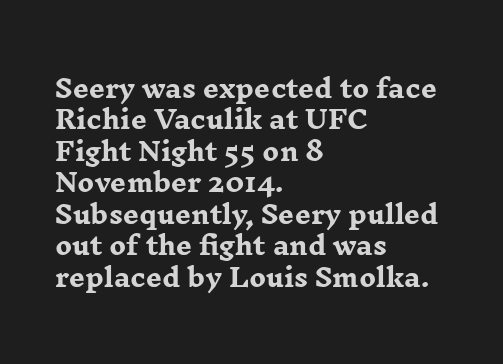
{"italic": "no", "bold": "yes", "underline": "no", "align": "left", "line_spacing": "normal", "line_spacing_ratio": 1.26, "letter_spacing": "normal", "letter_spacing_em": 0.0, "glyph_px": 25}
